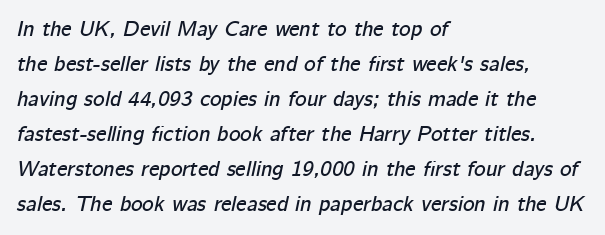
{"italic": "yes", "lean": "right", "slant_degrees": 12, "underline": "no", "align": "left", "line_spacing": "normal", "line_spacing_ratio": 1.59, "letter_spacing": "normal", "letter_spacing_em": 0.0, "glyph_px": 22}
